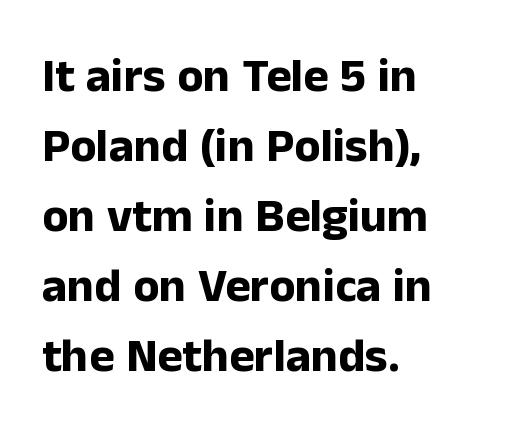
{"serif": "no", "italic": "no", "bold": "yes", "weight": "bold", "width": "normal", "stroke_contrast": "low", "x_height": "medium", "monospaced": "no", "underline": "no", "align": "left", "line_spacing": "normal", "line_spacing_ratio": 1.46, "letter_spacing": "normal", "letter_spacing_em": 0.0, "glyph_px": 48}
